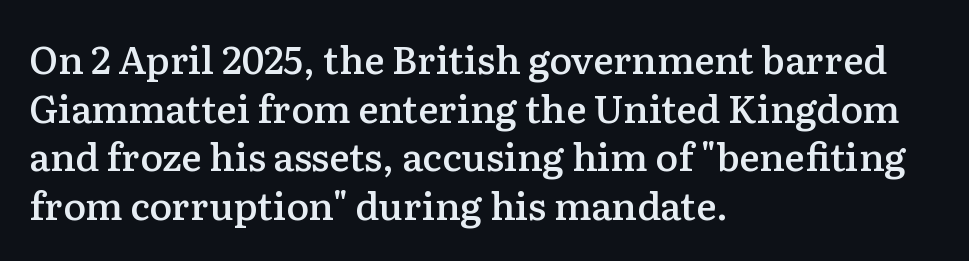
The image shows 38 px semibold serif type, upright; set left-aligned, normal line spacing (1.28x), normal letter spacing, not underlined; low stroke contrast and a medium x-height.
